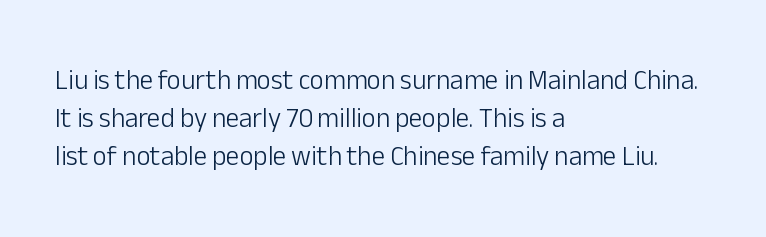
The image shows 27 px text type, upright; set left-aligned, normal line spacing (1.4x), normal letter spacing, not underlined.
